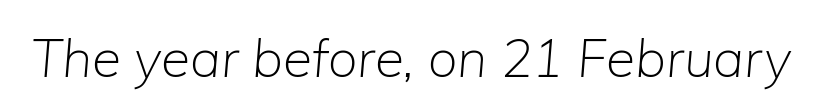
The image shows 53 px light type, italic (leaning right); set normal letter spacing, not underlined; low stroke contrast and a medium x-height.
